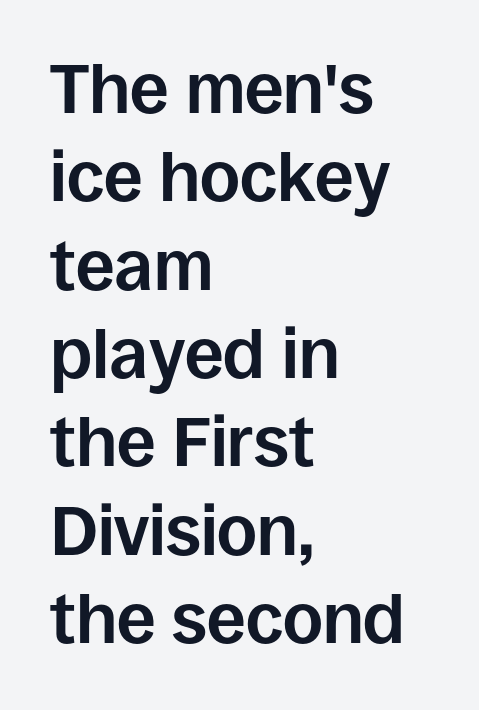
The image shows 69 px bold sans-serif type, upright; set left-aligned, normal line spacing (1.28x), normal letter spacing, not underlined; low stroke contrast and a large x-height.
